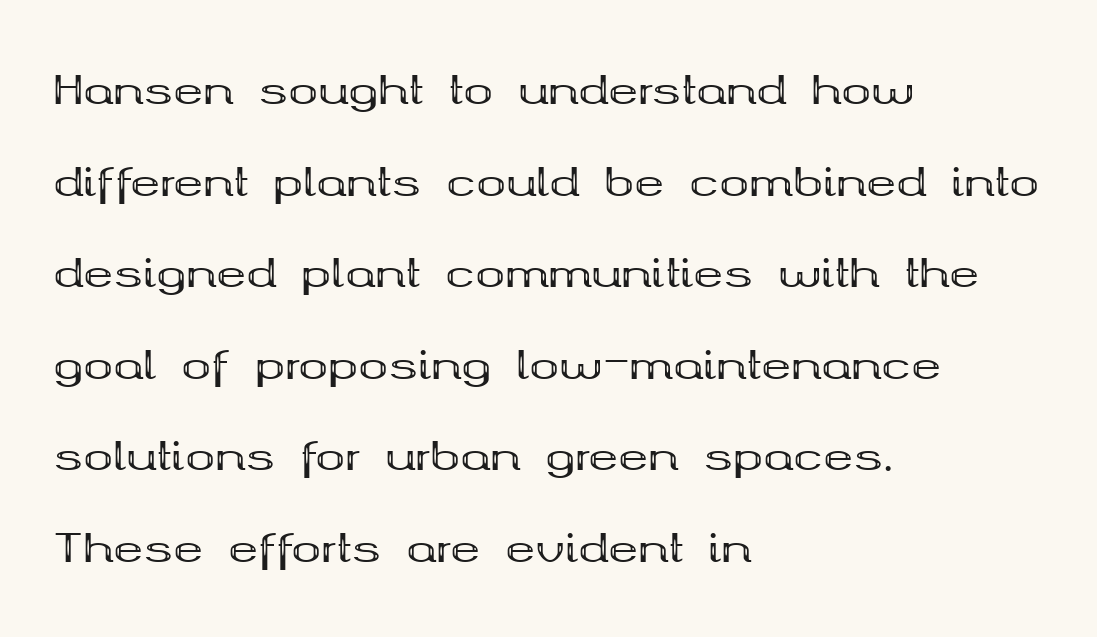
Q: Is the text bold? A: Yes.
Q: Is the text italic (slanted)? A: No, it is upright.
Q: Is the typeface a serif or a sans-serif typeface? A: Serif.
Q: Is the text underlined? A: No.
Q: How is the paragraph aligned? A: Left-aligned.
Q: Is the spacing between letters normal or unusually wide? A: Normal.
Q: Is the spacing between lines tight, normal or loose? A: Loose.
Q: Width (condensed, normal, or wide)? A: Wide.
Q: Stroke contrast? A: Medium.
Q: x-height? A: Medium.
Q: Monospaced? A: No.
